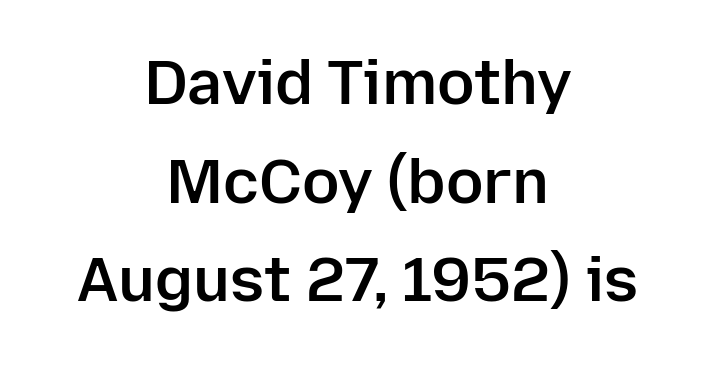
The image shows 62 px semibold sans-serif type, upright; set centered, normal line spacing (1.59x), normal letter spacing, not underlined; low stroke contrast and a medium x-height.
